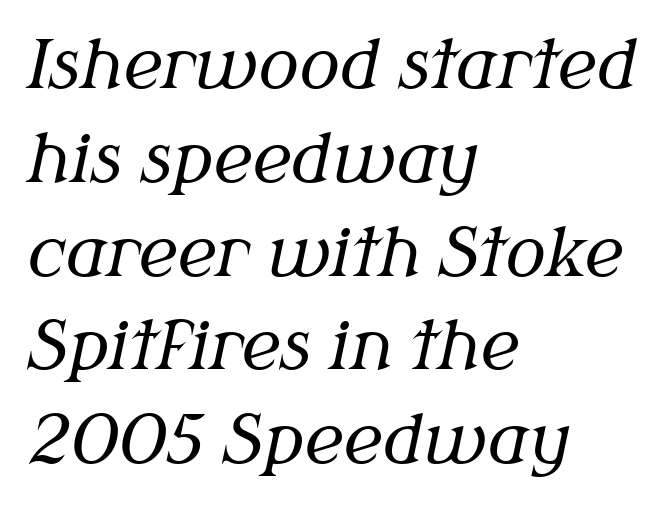
The image shows 67 px regular-weight serif type, italic (leaning right); set left-aligned, normal line spacing (1.4x), normal letter spacing, not underlined; medium stroke contrast and a medium x-height.
